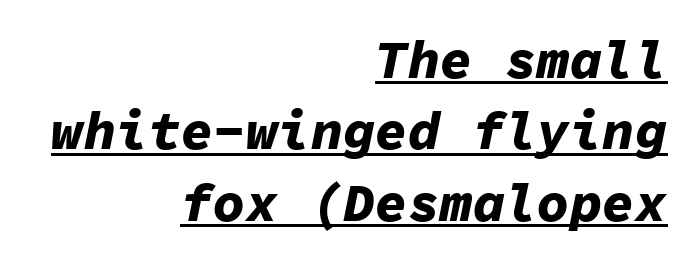
The rendering uses a bold face; every stroke is thick and dark. If you drew a line through each stem, it would be angled. Does the leading feel generous? No, just average. The passage shown is underscored from start to finish.
